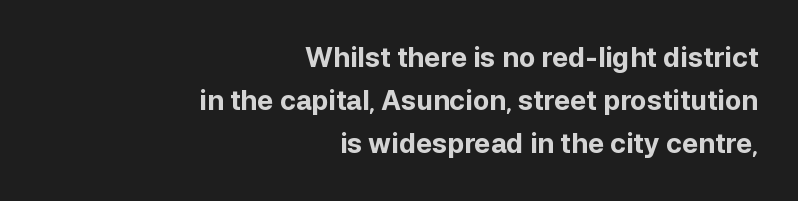
Q: Is the text bold? A: Yes.
Q: Is the text italic (slanted)? A: No, it is upright.
Q: Is the text underlined? A: No.
Q: How is the paragraph aligned? A: Right-aligned.
Q: Is the spacing between letters normal or unusually wide? A: Normal.
Q: Is the spacing between lines tight, normal or loose? A: Normal.
